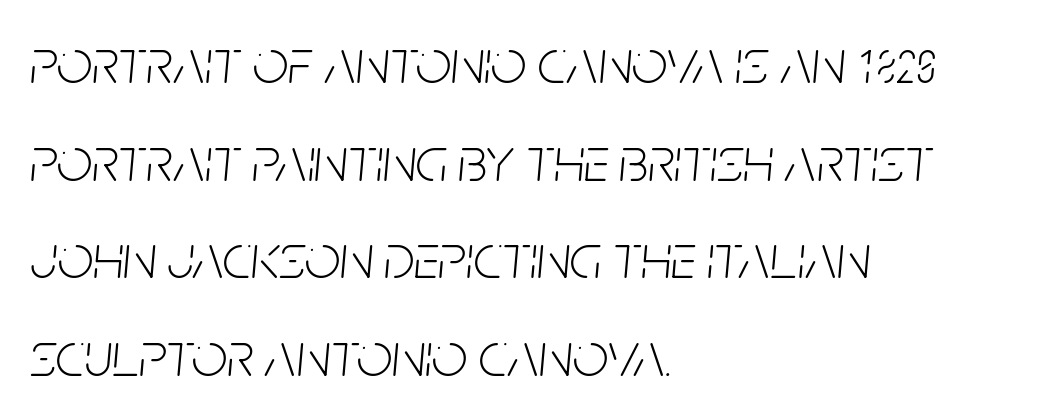
{"italic": "yes", "lean": "right", "slant_degrees": 5, "bold": "no", "weight": "light", "width": "condensed", "stroke_contrast": "low", "x_height": "large", "monospaced": "no", "underline": "no", "align": "left", "line_spacing": "normal", "line_spacing_ratio": 1.55, "letter_spacing": "normal", "letter_spacing_em": 0.0, "glyph_px": 63}
